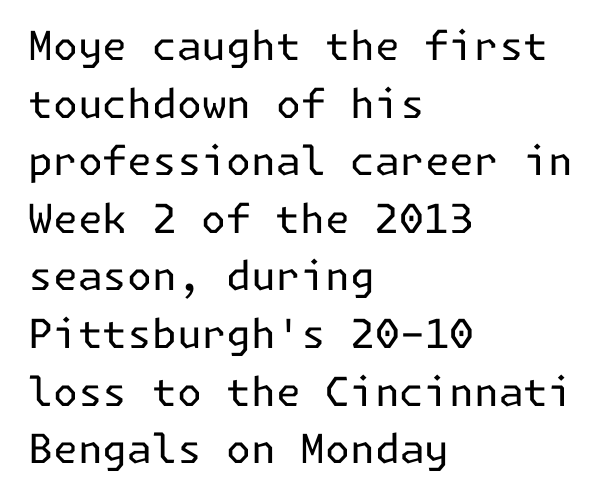
The image shows 40 px regular-weight sans-serif type, upright; set left-aligned, normal line spacing (1.44x), normal letter spacing, not underlined; low stroke contrast and a medium x-height.
